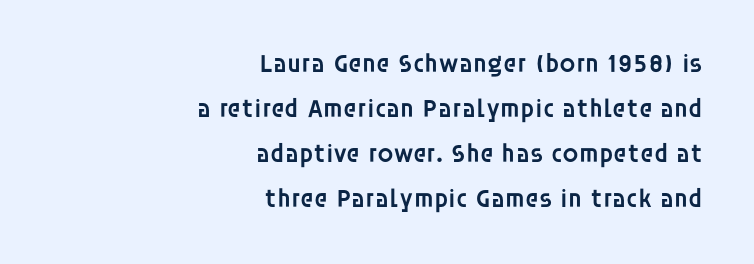
Q: Is the text bold? A: Semi-bold.
Q: Is the text italic (slanted)? A: No, it is upright.
Q: Is the text underlined? A: No.
Q: How is the paragraph aligned? A: Right-aligned.
Q: Is the spacing between letters normal or unusually wide? A: Normal.
